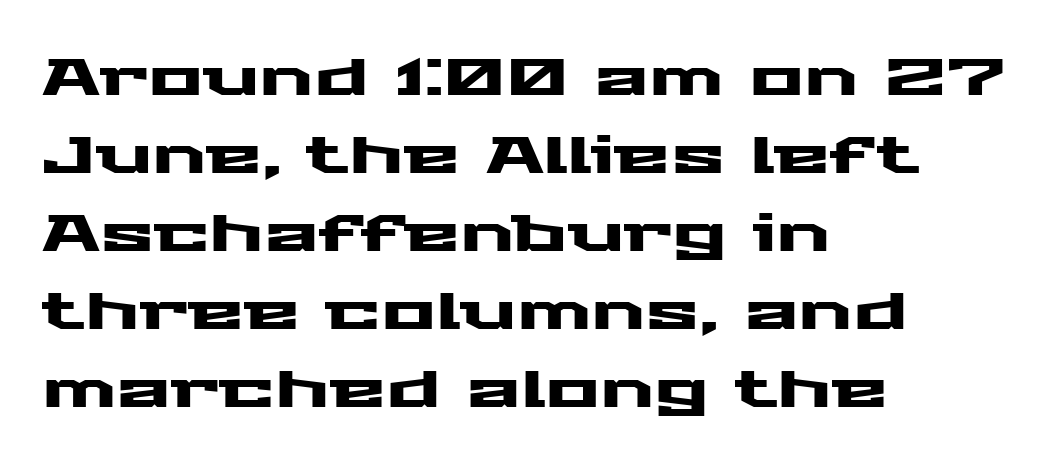
The image shows 51 px wide sans-serif type, upright; set left-aligned, normal line spacing (1.53x), normal letter spacing, not underlined; medium stroke contrast and a medium x-height.
